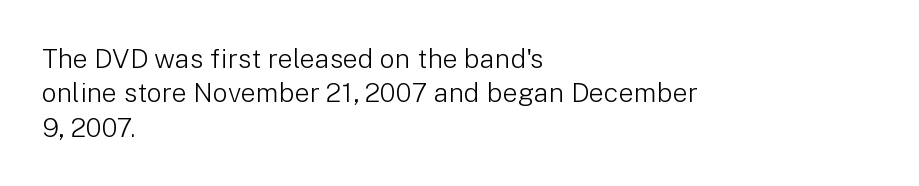
The letterforms sit at book weight or below. Honestly, the letter spacing is just normal — you wouldn't notice it. The type sits square on the baseline with zero lean. Unmarked baselines from the first word to the last. The text block is weighted toward the left margin, trailing off unevenly rightward. The designer left line spacing at the default.
